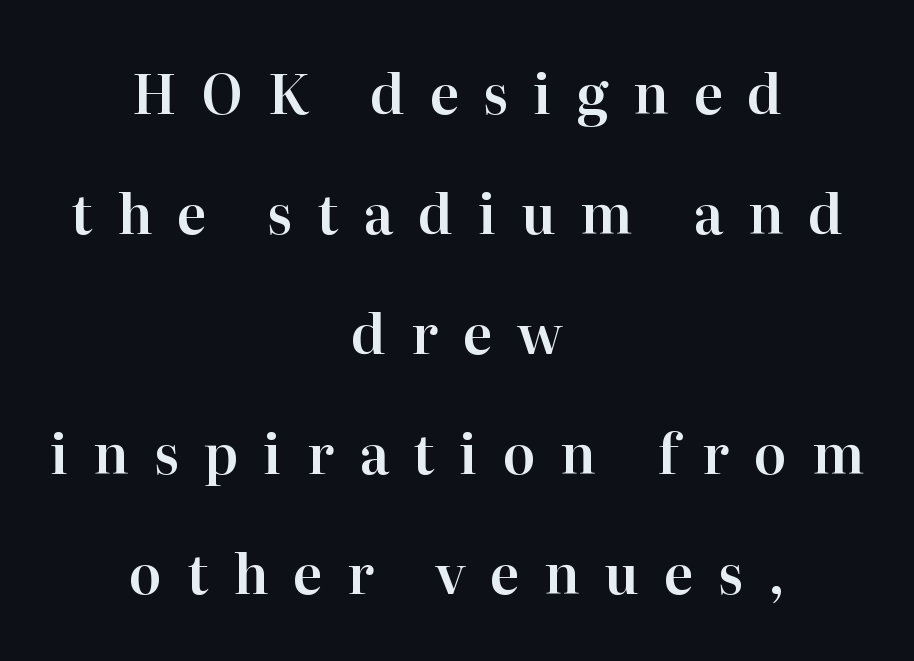
The image shows 54 px serif type, upright; set centered, loose line spacing (2.22x), unusually wide letter spacing (+0.46 em), not underlined; high stroke contrast and a medium x-height.
